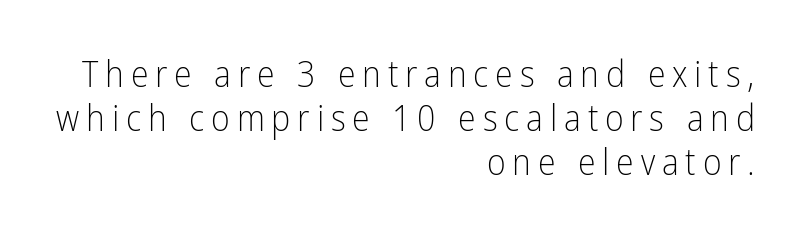
Q: Is the text bold? A: No.
Q: Is the text italic (slanted)? A: No, it is upright.
Q: Is the typeface a serif or a sans-serif typeface? A: Sans-serif.
Q: Is the text underlined? A: No.
Q: How is the paragraph aligned? A: Right-aligned.
Q: Width (condensed, normal, or wide)? A: Condensed.
Q: Stroke contrast? A: Low.
Q: x-height? A: Medium.
Q: Monospaced? A: No.
